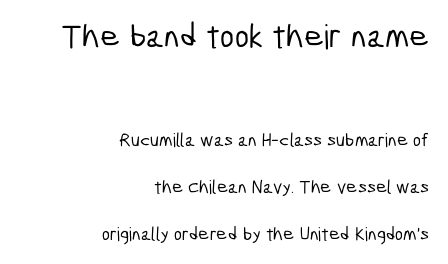
The image shows 34 px condensed sans-serif type; set right-aligned, loose line spacing (2.47x), normal letter spacing, not underlined; the first (top) block is 1.79x larger; low stroke contrast and a medium x-height.
